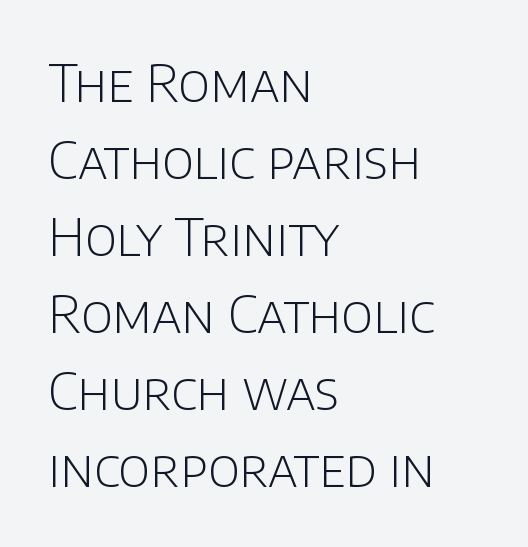
{"serif": "no", "italic": "no", "bold": "no", "weight": "light", "width": "normal", "stroke_contrast": "low", "x_height": "large", "monospaced": "no", "underline": "no", "align": "left", "line_spacing": "normal", "line_spacing_ratio": 1.48, "letter_spacing": "normal", "letter_spacing_em": 0.0, "glyph_px": 52}
